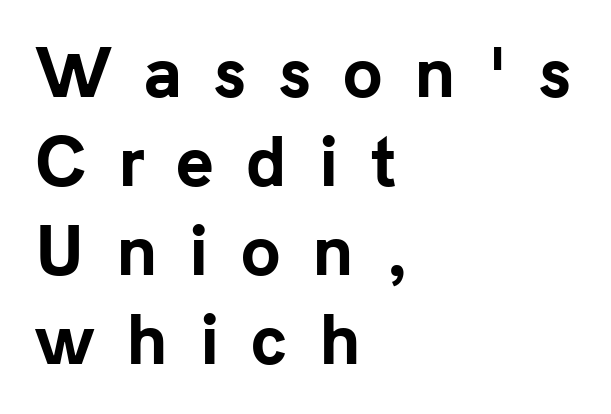
The image shows 64 px bold sans-serif type, upright; set left-aligned, normal line spacing (1.39x), unusually wide letter spacing (+0.5 em), not underlined; low stroke contrast and a medium x-height.
